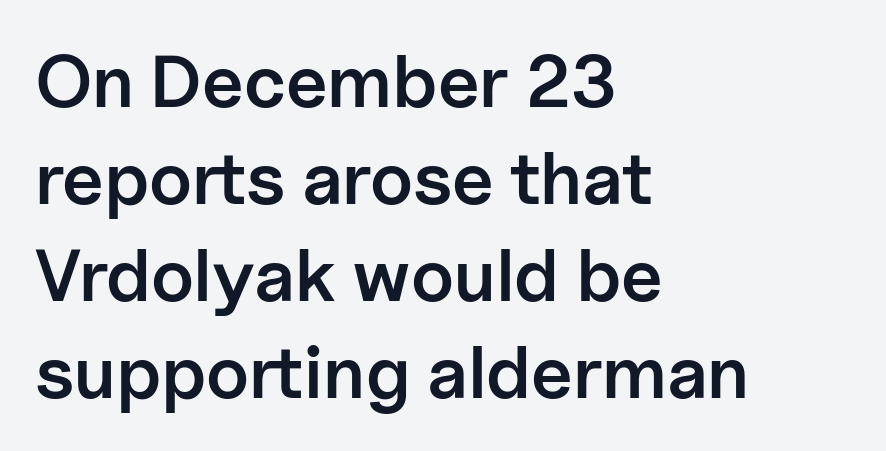
{"serif": "no", "italic": "no", "bold": "semi", "weight": "semibold", "width": "normal", "stroke_contrast": "low", "x_height": "medium", "monospaced": "no", "underline": "no", "align": "left", "line_spacing": "normal", "line_spacing_ratio": 1.31, "letter_spacing": "normal", "letter_spacing_em": 0.0, "glyph_px": 74}
